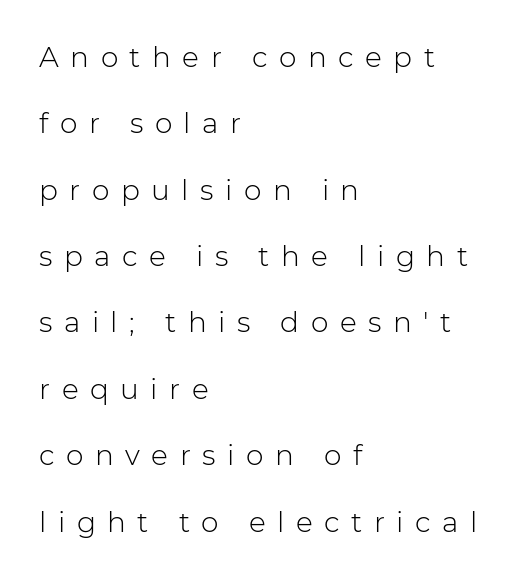
The image shows 28 px light sans-serif type, upright; set left-aligned, loose line spacing (2.37x), unusually wide letter spacing (+0.41 em), not underlined; low stroke contrast and a medium x-height.
